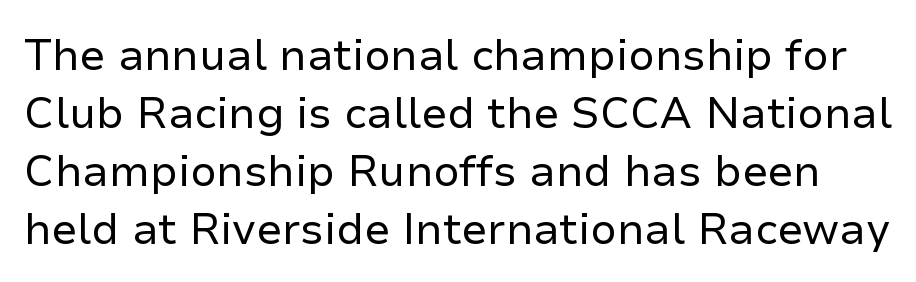
The image shows 43 px regular-weight sans-serif type, upright; set normal line spacing (1.35x), normal letter spacing, not underlined; low stroke contrast and a medium x-height.
